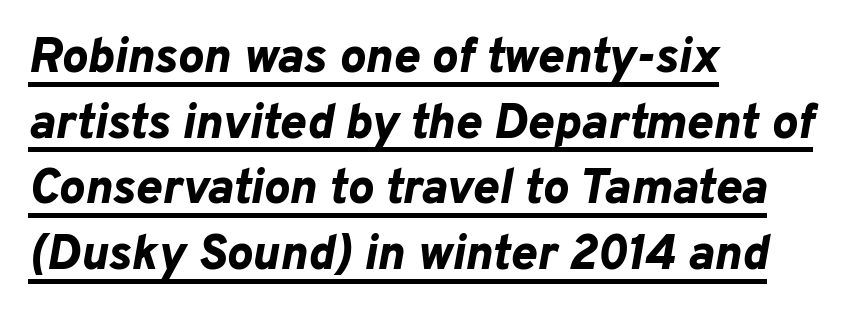
{"italic": "yes", "lean": "right", "slant_degrees": 10, "bold": "yes", "weight": "bold", "width": "normal", "stroke_contrast": "low", "x_height": "medium", "monospaced": "no", "underline": "yes", "align": "left", "line_spacing": "normal", "line_spacing_ratio": 1.34, "letter_spacing": "normal", "letter_spacing_em": 0.0, "glyph_px": 49}
